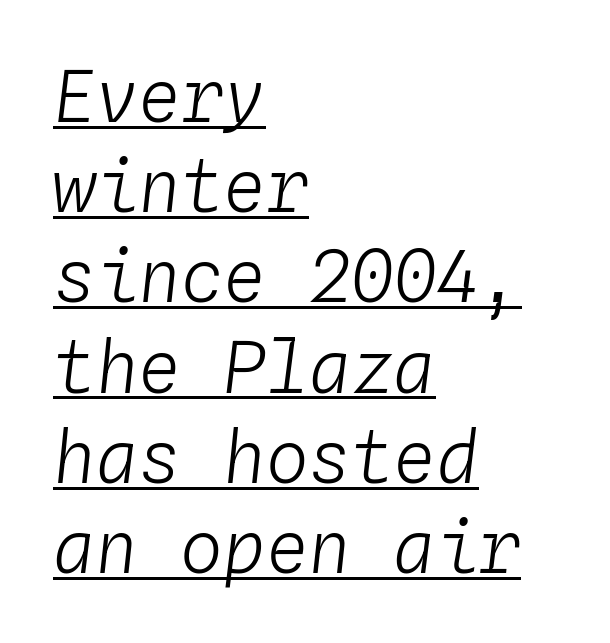
What decoration does the sample have? An underline. Stroke thickness stays within the range of a standard reading face or lighter. Observe the lean: these are italic letterforms. Quick note: interline space is typical.
